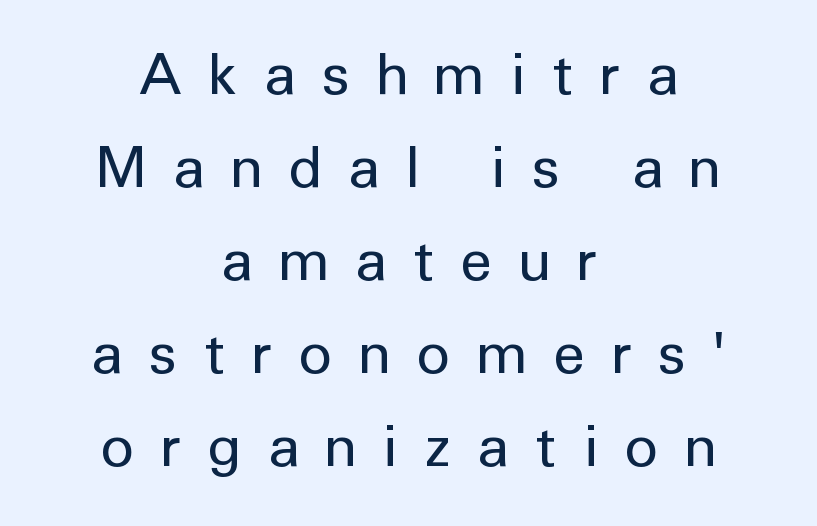
The image shows 57 px regular-weight sans-serif type, upright; set centered, normal line spacing (1.63x), unusually wide letter spacing (+0.48 em), not underlined; low stroke contrast and a medium x-height.
